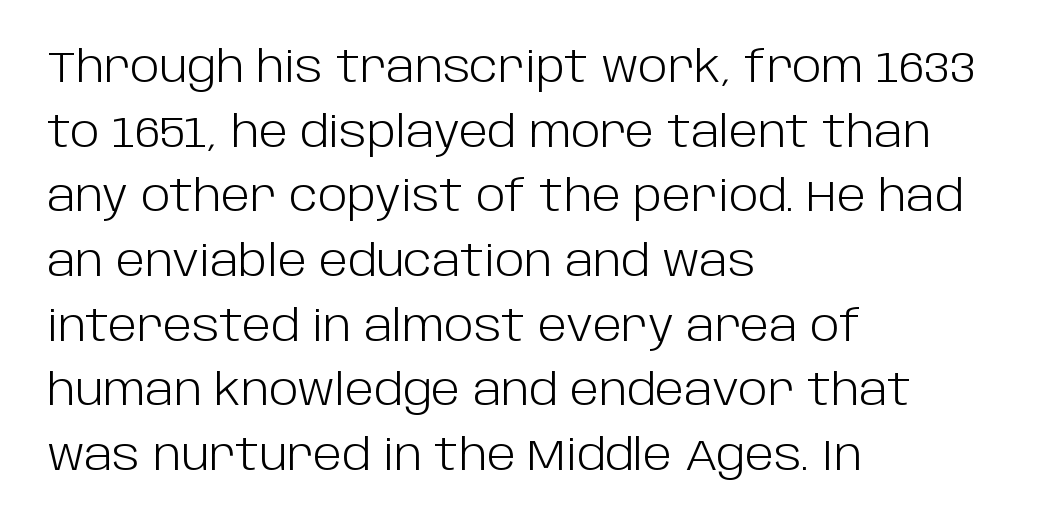
Q: Is the text bold? A: No.
Q: Is the text italic (slanted)? A: No, it is upright.
Q: Is the typeface a serif or a sans-serif typeface? A: Sans-serif.
Q: Is the text underlined? A: No.
Q: How is the paragraph aligned? A: Left-aligned.
Q: Is the spacing between letters normal or unusually wide? A: Normal.
Q: Is the spacing between lines tight, normal or loose? A: Normal.
Q: Width (condensed, normal, or wide)? A: Normal.
Q: Stroke contrast? A: Low.
Q: x-height? A: Large.
Q: Monospaced? A: No.
